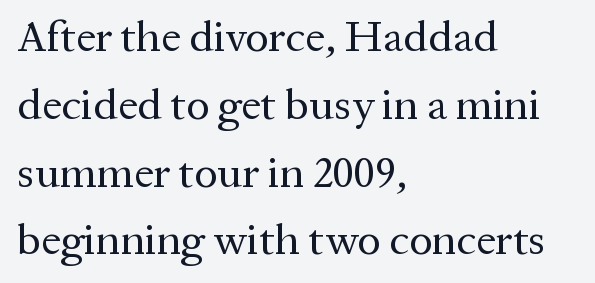
{"serif": "yes", "italic": "no", "bold": "no", "weight": "regular", "width": "normal", "stroke_contrast": "medium", "x_height": "medium", "monospaced": "no", "underline": "no", "align": "left", "line_spacing": "normal", "line_spacing_ratio": 1.54, "letter_spacing": "normal", "letter_spacing_em": 0.0, "glyph_px": 44}
